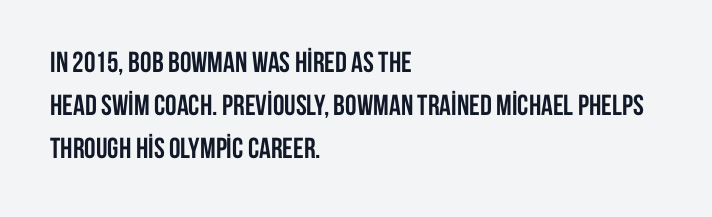
Q: Is the text bold? A: Yes.
Q: Is the text italic (slanted)? A: No, it is upright.
Q: Is the typeface a serif or a sans-serif typeface? A: Sans-serif.
Q: Is the text underlined? A: No.
Q: How is the paragraph aligned? A: Left-aligned.
Q: Is the spacing between letters normal or unusually wide? A: Normal.
Q: Is the spacing between lines tight, normal or loose? A: Normal.
Q: Width (condensed, normal, or wide)? A: Condensed.
Q: Stroke contrast? A: Low.
Q: x-height? A: Large.
Q: Monospaced? A: No.
